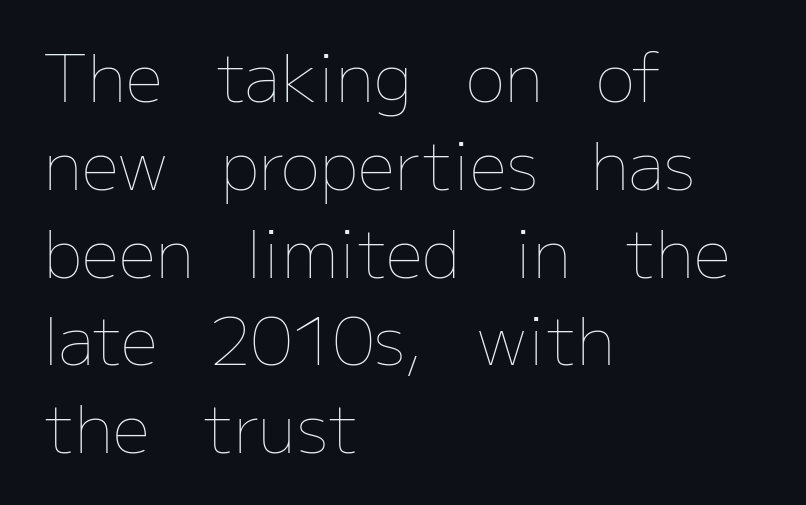
Q: Is the text bold? A: No.
Q: Is the text italic (slanted)? A: No, it is upright.
Q: Is the text underlined? A: No.
Q: How is the paragraph aligned? A: Left-aligned.
Q: Is the spacing between letters normal or unusually wide? A: Normal.
Q: Is the spacing between lines tight, normal or loose? A: Normal.
Q: Width (condensed, normal, or wide)? A: Normal.
Q: Stroke contrast? A: Low.
Q: x-height? A: Medium.
Q: Monospaced? A: No.
